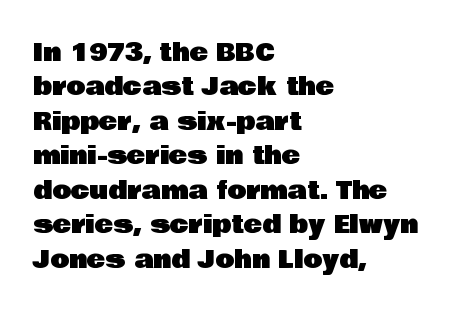
The image shows 25 px text type, upright; set left-aligned, normal line spacing (1.38x), normal letter spacing, not underlined.
